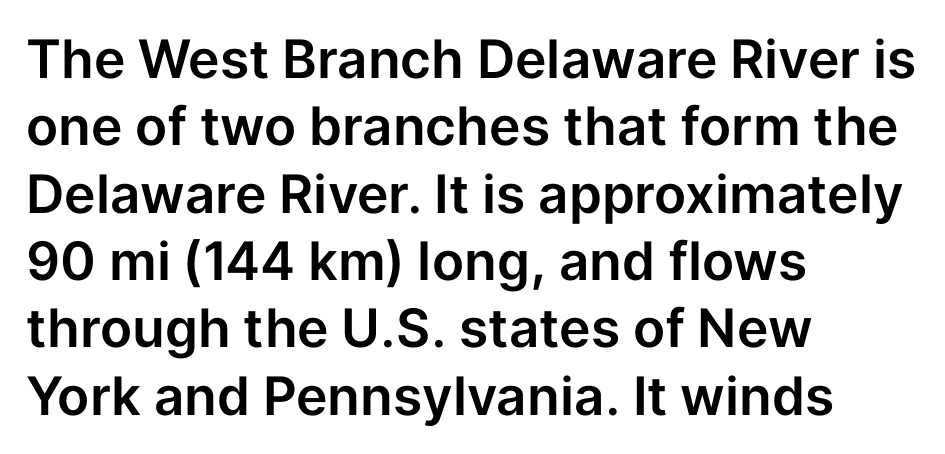
{"serif": "no", "italic": "no", "width": "normal", "stroke_contrast": "low", "x_height": "medium", "monospaced": "no", "underline": "no", "align": "left", "line_spacing": "normal", "line_spacing_ratio": 1.27, "letter_spacing": "normal", "letter_spacing_em": 0.0, "glyph_px": 53}
